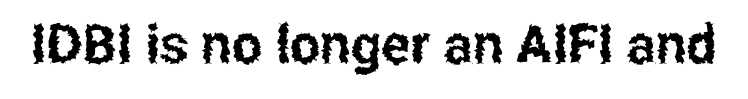
{"serif": "no", "italic": "no", "width": "condensed", "stroke_contrast": "low", "x_height": "medium", "monospaced": "no", "underline": "no", "letter_spacing": "normal", "letter_spacing_em": 0.0, "glyph_px": 54}
